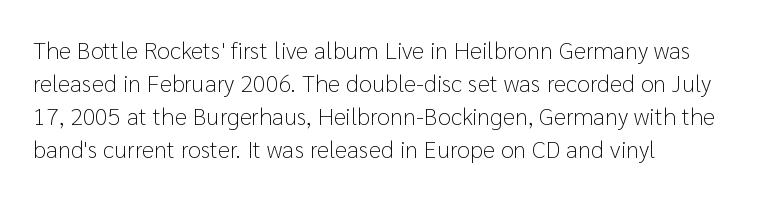
The image shows 24 px text type, upright; set left-aligned, normal line spacing (1.37x), normal letter spacing, not underlined.
